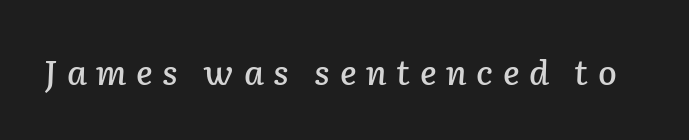
Q: Is the text italic (slanted)? A: Yes, it leans right by about 2 degrees.
Q: Is the text underlined? A: No.
Q: Is the spacing between letters normal or unusually wide? A: Unusually wide.
Q: Width (condensed, normal, or wide)? A: Normal.
Q: Stroke contrast? A: Low.
Q: x-height? A: Medium.
Q: Monospaced? A: No.
